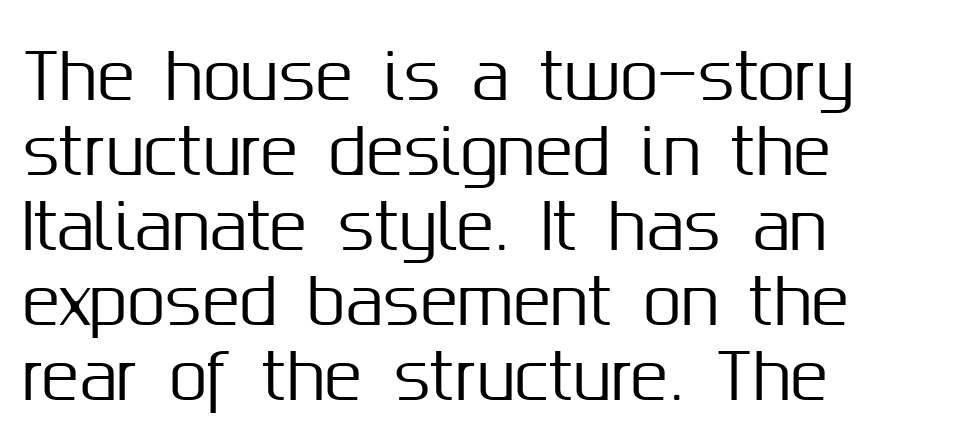
Q: Is the text italic (slanted)? A: No, it is upright.
Q: Is the typeface a serif or a sans-serif typeface? A: Sans-serif.
Q: Is the text underlined? A: No.
Q: How is the paragraph aligned? A: Left-aligned.
Q: Is the spacing between letters normal or unusually wide? A: Normal.
Q: Width (condensed, normal, or wide)? A: Normal.
Q: Stroke contrast? A: Medium.
Q: x-height? A: Medium.
Q: Monospaced? A: No.
